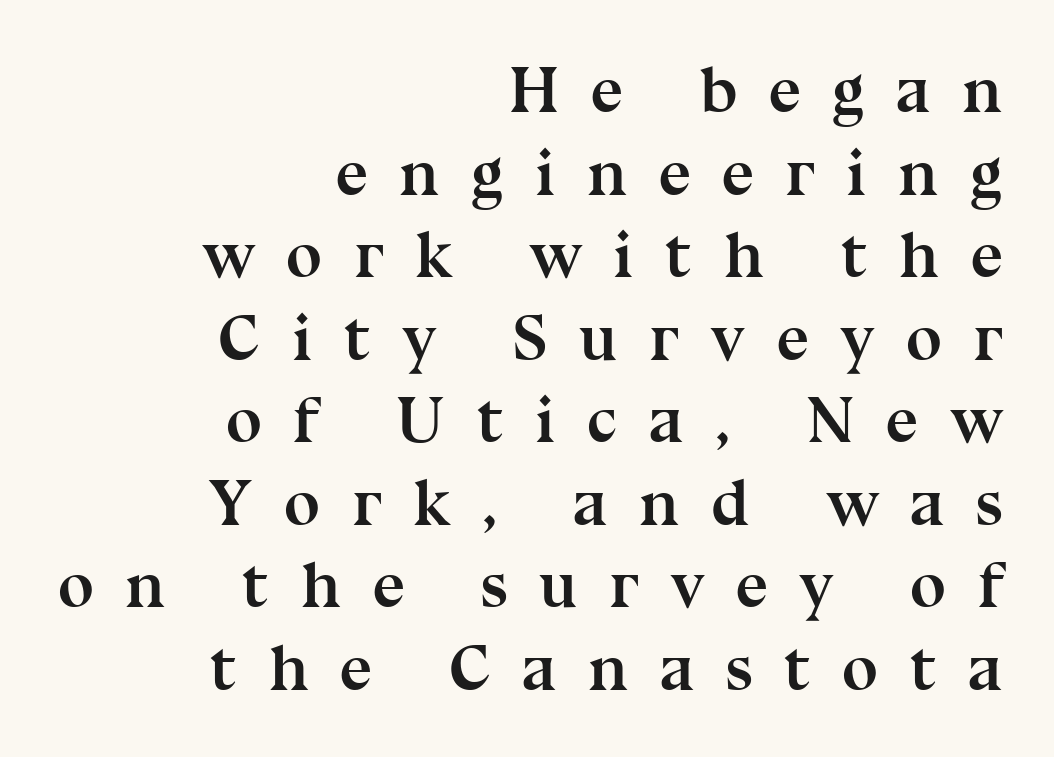
{"serif": "yes", "italic": "no", "bold": "yes", "weight": "semibold", "width": "normal", "stroke_contrast": "medium", "x_height": "medium", "monospaced": "no", "underline": "no", "align": "right", "line_spacing": "normal", "line_spacing_ratio": 1.27, "letter_spacing": "wide", "letter_spacing_em": 0.48, "glyph_px": 65}
